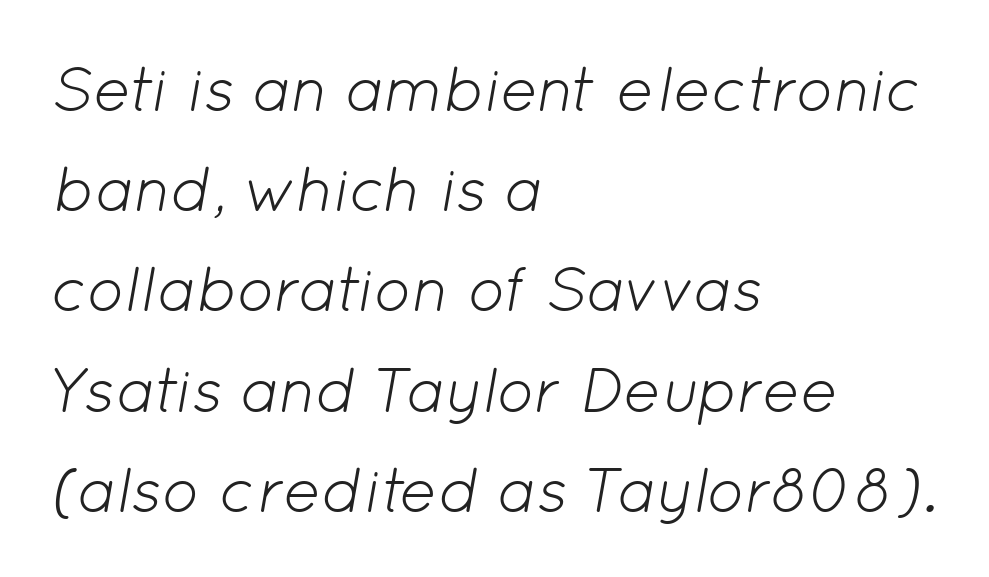
The image shows 63 px light type, italic (leaning right); set left-aligned, normal line spacing (1.59x), normal letter spacing, not underlined; low stroke contrast and a medium x-height.
